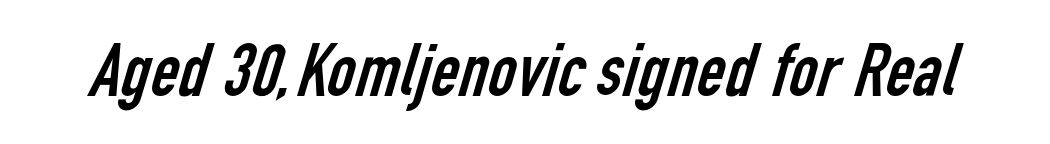
Q: Is the text bold? A: No.
Q: Is the typeface a serif or a sans-serif typeface? A: Sans-serif.
Q: Is the text underlined? A: No.
Q: Is the spacing between letters normal or unusually wide? A: Normal.
Q: Width (condensed, normal, or wide)? A: Condensed.
Q: Stroke contrast? A: Low.
Q: x-height? A: Medium.
Q: Monospaced? A: No.
